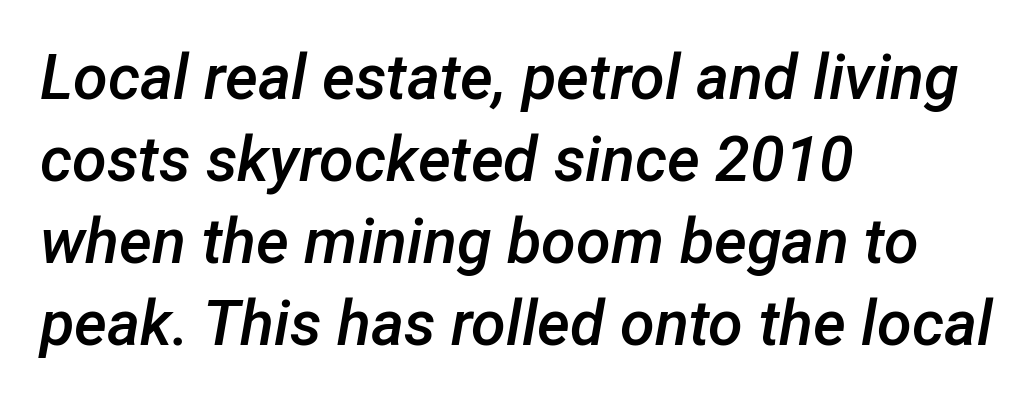
The image shows 63 px semibold type, italic (leaning right); set left-aligned, normal line spacing (1.3x), normal letter spacing, not underlined; low stroke contrast and a medium x-height.
